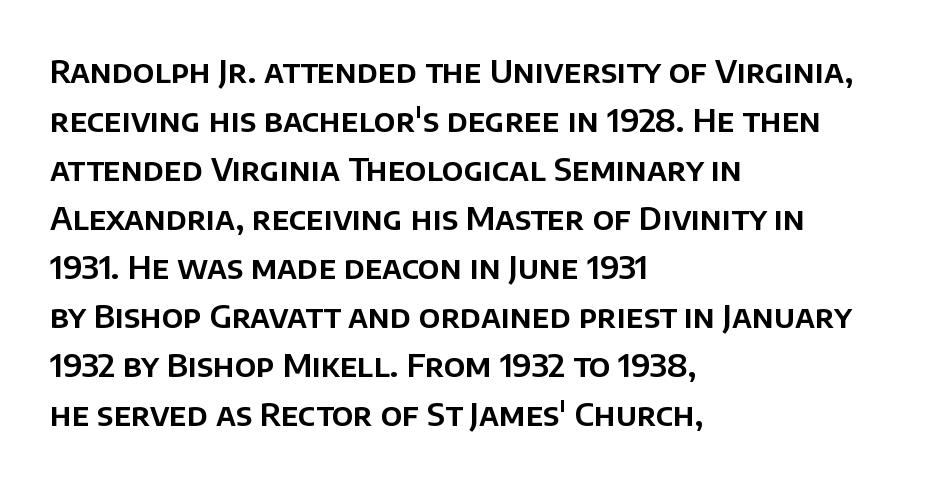
Q: Is the text italic (slanted)? A: No, it is upright.
Q: Is the typeface a serif or a sans-serif typeface? A: Sans-serif.
Q: Is the text underlined? A: No.
Q: How is the paragraph aligned? A: Left-aligned.
Q: Is the spacing between letters normal or unusually wide? A: Normal.
Q: Is the spacing between lines tight, normal or loose? A: Normal.
Q: Width (condensed, normal, or wide)? A: Normal.
Q: Stroke contrast? A: Low.
Q: x-height? A: Large.
Q: Monospaced? A: No.
